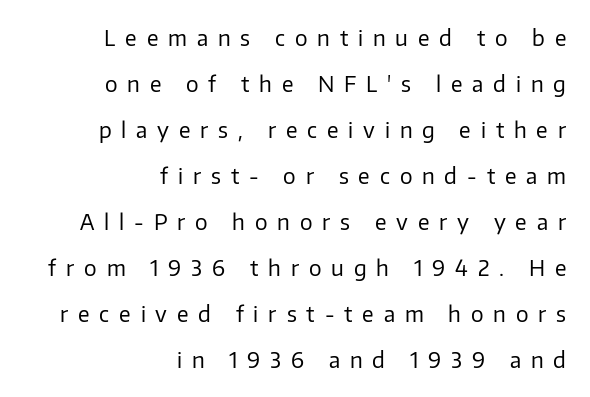
{"italic": "no", "bold": "no", "underline": "no", "align": "right", "line_spacing": "loose", "line_spacing_ratio": 2.19, "letter_spacing": "wide", "letter_spacing_em": 0.47, "glyph_px": 21}
